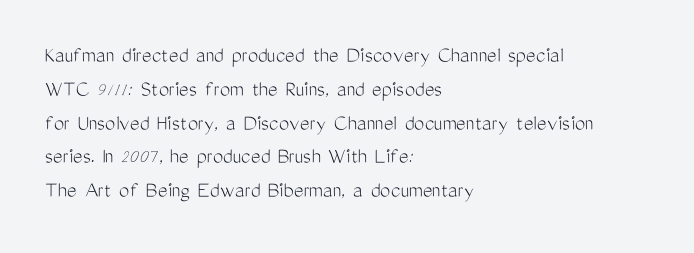
Just letters on the line, the space beneath them empty. Evenly set lines give the paragraph a standard silhouette. Heft: none added — not bold. Notice how the passage keeps a crisp vertical edge on the left only. No extra tracking has been applied to these lines. A roman cut, with each character standing at attention.
